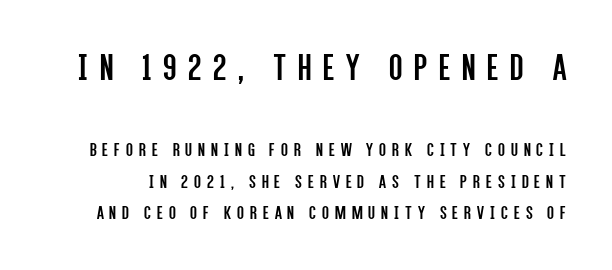
The image shows 39 px regular-weight, condensed sans-serif type, upright; set normal line spacing (1.57x), unusually wide letter spacing (+0.3 em), not underlined; the first (top) block is 1.95x larger; low stroke contrast and a large x-height.
